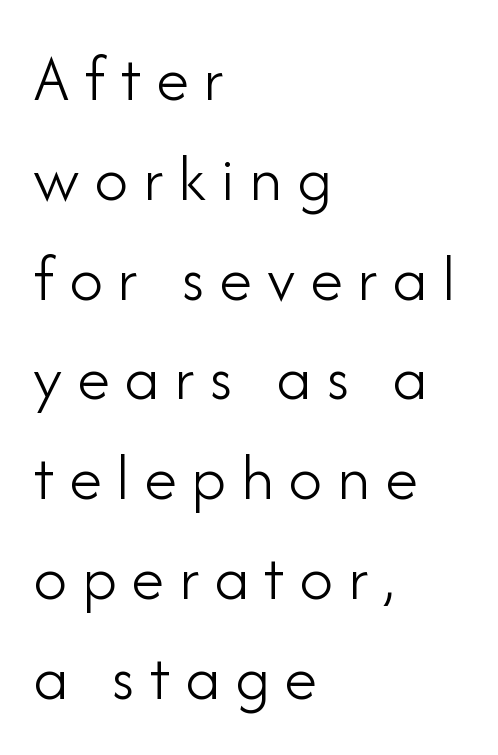
The image shows 67 px light sans-serif type, upright; set left-aligned, normal line spacing (1.49x), unusually wide letter spacing (+0.22 em), not underlined; low stroke contrast and a small x-height.
